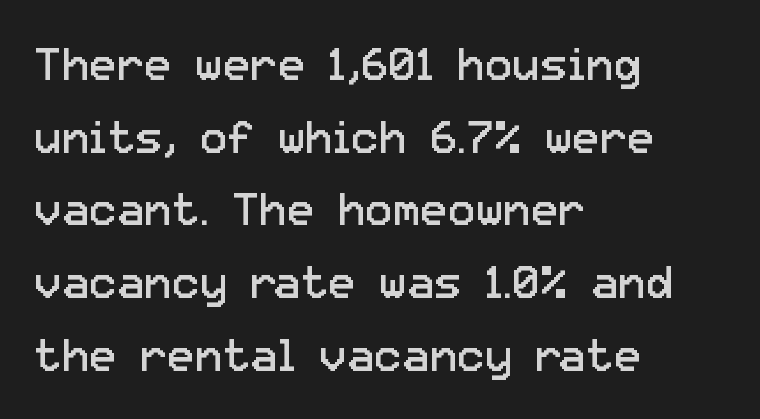
To sum up the face: it is a sans, with no serifs. Clear beneath every line of the passage. Caption: standard tracking, unaltered. A quiet, ordinary-to-light weight characterises the typeface. The letters advance in unequal steps, a hallmark of proportional type. These lines sit exactly where default settings would place them.
